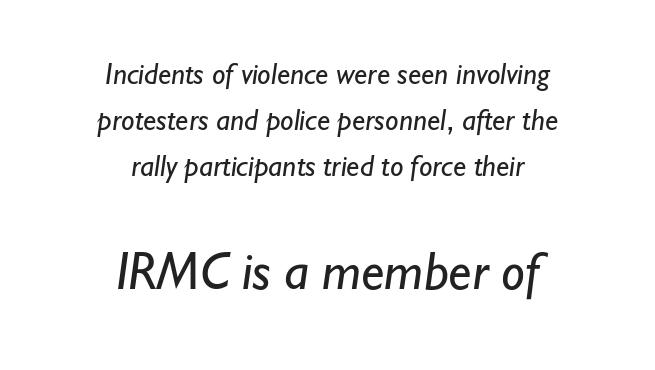
{"serif": "no", "bold": "no", "weight": "regular", "width": "normal", "stroke_contrast": "low", "x_height": "small", "monospaced": "no", "underline": "no", "align": "center", "line_spacing": "normal", "line_spacing_ratio": 1.54, "letter_spacing": "normal", "letter_spacing_em": 0.0, "larger_block": "second", "size_ratio": 1.77, "glyph_px": 53}
